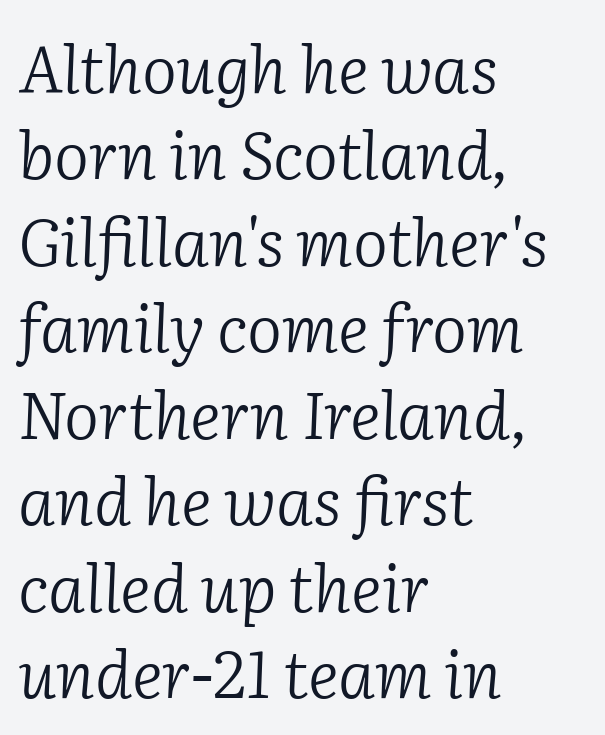
{"serif": "yes", "italic": "yes", "lean": "right", "slant_degrees": 2, "bold": "no", "weight": "light", "width": "normal", "stroke_contrast": "low", "x_height": "medium", "monospaced": "no", "underline": "no", "align": "left", "line_spacing": "normal", "line_spacing_ratio": 1.31, "letter_spacing": "normal", "letter_spacing_em": 0.0, "glyph_px": 66}
